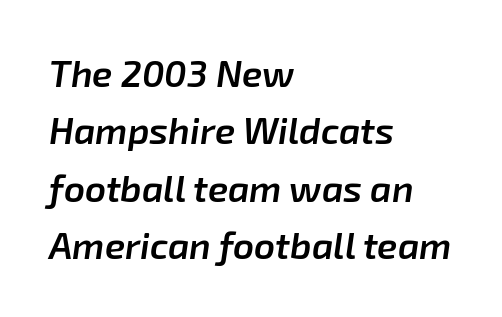
Q: Is the text bold? A: Semi-bold.
Q: Is the text italic (slanted)? A: Yes, it leans right by about 8 degrees.
Q: Is the text underlined? A: No.
Q: How is the paragraph aligned? A: Left-aligned.
Q: Is the spacing between letters normal or unusually wide? A: Normal.
Q: Is the spacing between lines tight, normal or loose? A: Normal.
Q: Width (condensed, normal, or wide)? A: Normal.
Q: Stroke contrast? A: Low.
Q: x-height? A: Medium.
Q: Monospaced? A: No.
